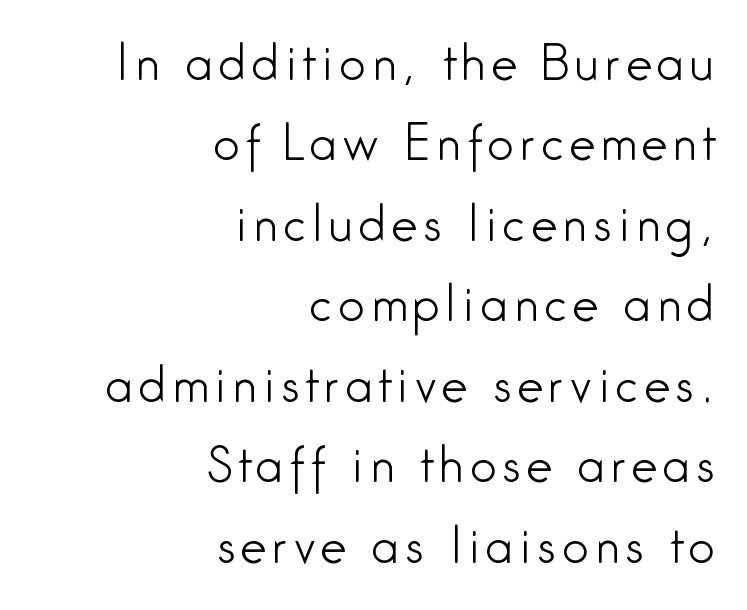
Think of a printed novel: that variable character pitch is what you see here. No heavy texture on the line: the type isn't bold. Examine the stroke ends and you'll find no serifs. Decoration check: the copy has no underline.
